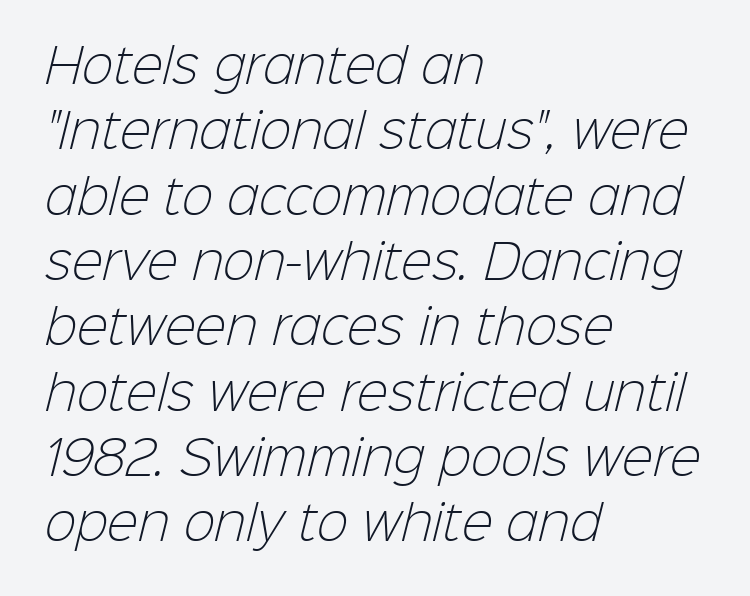
The image shows 47 px light sans-serif type; set left-aligned, normal line spacing (1.39x), normal letter spacing, not underlined; low stroke contrast and a medium x-height.
